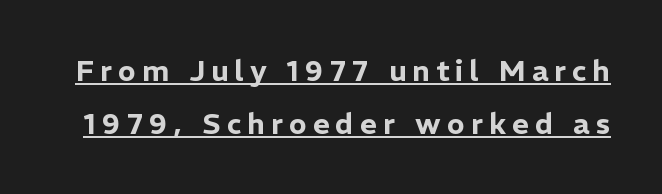
The image shows 29 px sans-serif type, upright; set line spacing 1.82x, unusually wide letter spacing (+0.21 em), underlined; low stroke contrast and a medium x-height.
